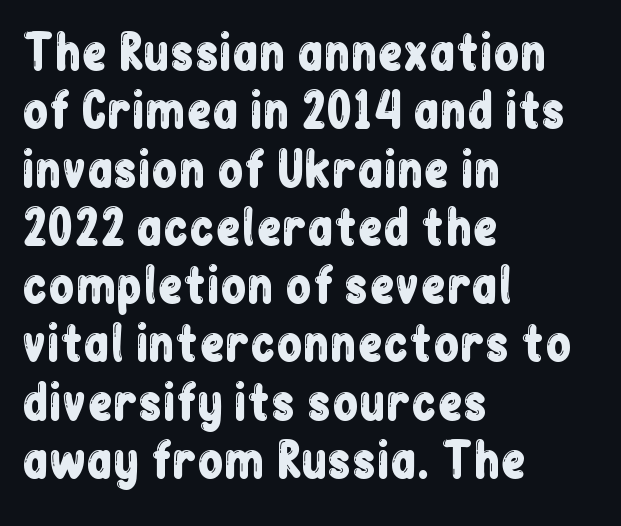
{"serif": "no", "italic": "no", "width": "condensed", "stroke_contrast": "low", "x_height": "medium", "monospaced": "no", "underline": "no", "align": "left", "line_spacing_ratio": 1.24, "letter_spacing": "normal", "letter_spacing_em": 0.0, "glyph_px": 47}
